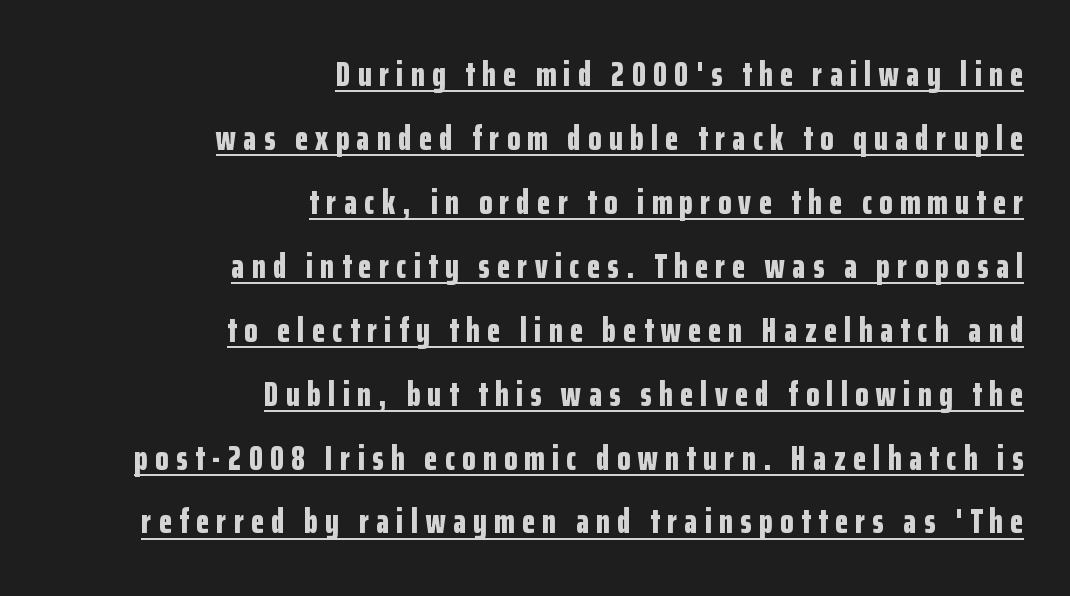
The image shows 34 px bold, condensed sans-serif type, upright; set right-aligned, line spacing 1.88x, unusually wide letter spacing (+0.22 em), underlined; low stroke contrast and a medium x-height.
